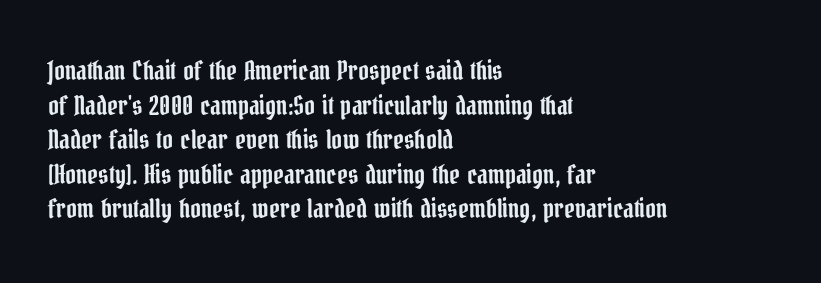
{"italic": "no", "underline": "no", "align": "left", "line_spacing": "normal", "line_spacing_ratio": 1.33, "letter_spacing": "normal", "letter_spacing_em": 0.0, "glyph_px": 26}
